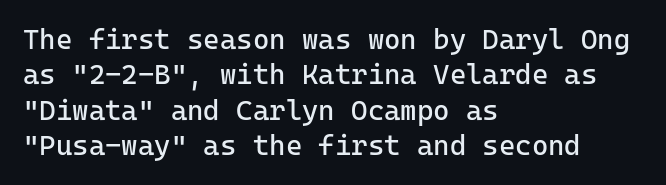
The image shows 28 px regular-weight sans-serif type, upright, monospaced; set left-aligned, normal line spacing (1.26x), normal letter spacing, not underlined; low stroke contrast and a medium x-height.
